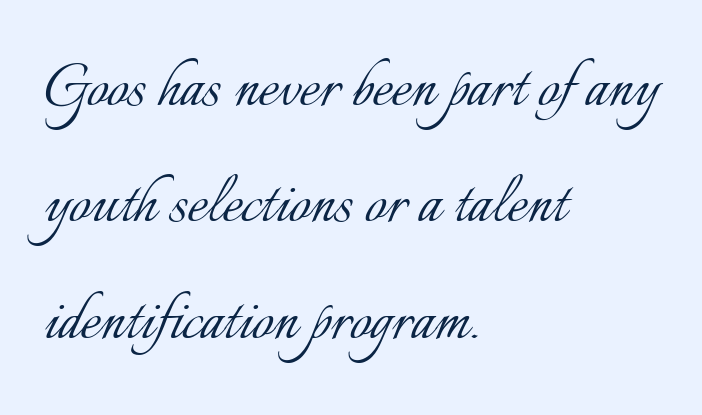
The image shows 76 px light type; set left-aligned, normal line spacing (1.53x), normal letter spacing, not underlined; low stroke contrast and a small x-height.
